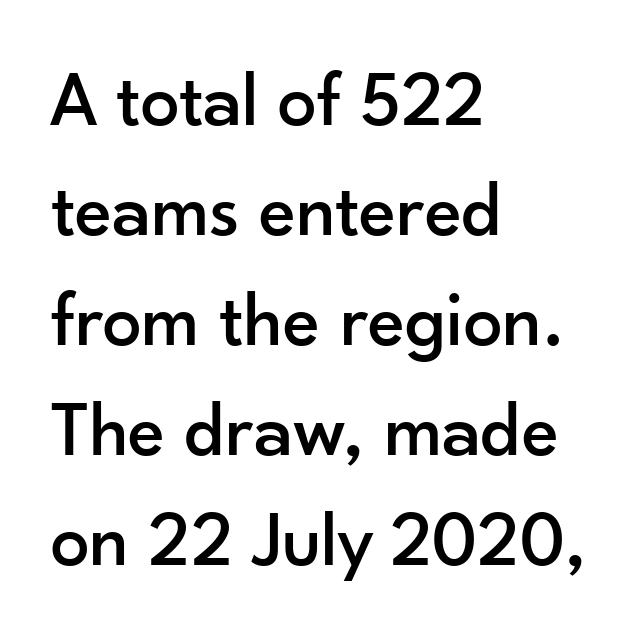
Descenders are the only things crossing below the line. Character widths vary here, with narrow letters taking less room than wide ones. Look at the tracking — it's just the regular setting, nothing added. A student would call this left alignment; a typographer would say flush left, rag right. Observe the absence of serifs on each vertical stroke in this sample. Every stem runs plumb, perpendicular to the baseline.
